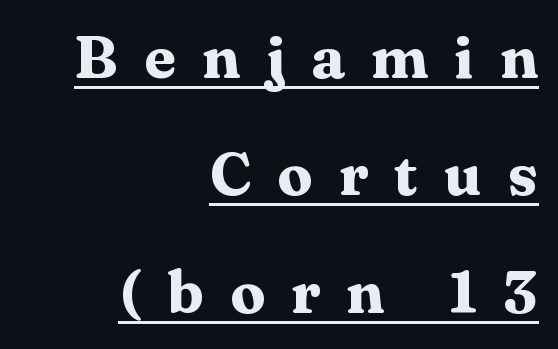
The image shows 59 px heavy, wide serif type, upright; set right-aligned, loose line spacing (1.99x), unusually wide letter spacing (+0.44 em), underlined; medium stroke contrast and a medium x-height.
